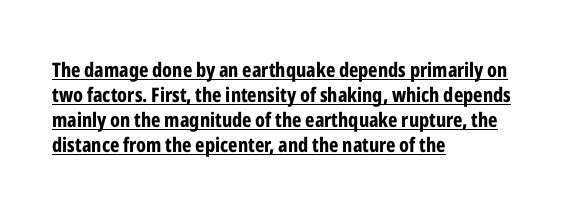
Upright lettering throughout. Notice how thick the strokes are: this is what a full bold looks like. Nobody touched the tracking dial on this one. Descenders here cross a horizontal rule under the line. Evenly set lines give the paragraph a standard silhouette.
